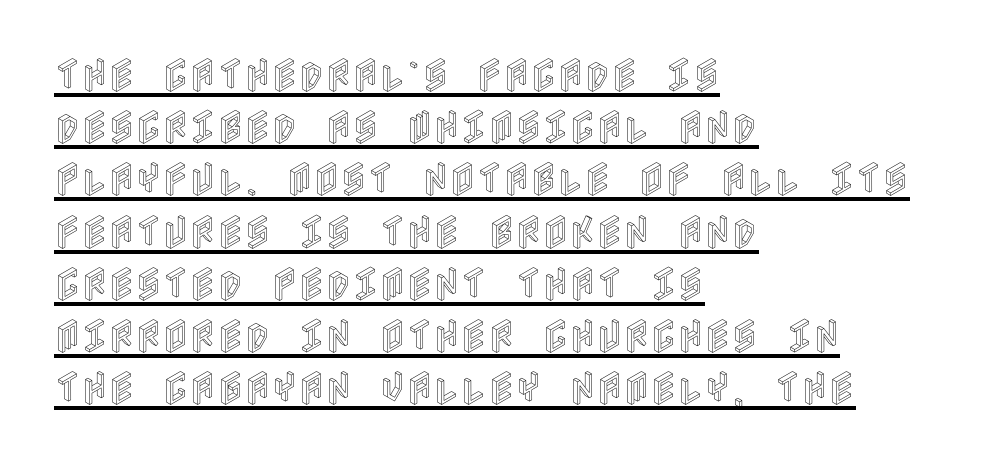
{"italic": "no", "width": "condensed", "x_height": "large", "underline": "yes", "align": "left", "line_spacing": "normal", "line_spacing_ratio": 1.41, "letter_spacing": "normal", "letter_spacing_em": 0.0, "glyph_px": 37}
